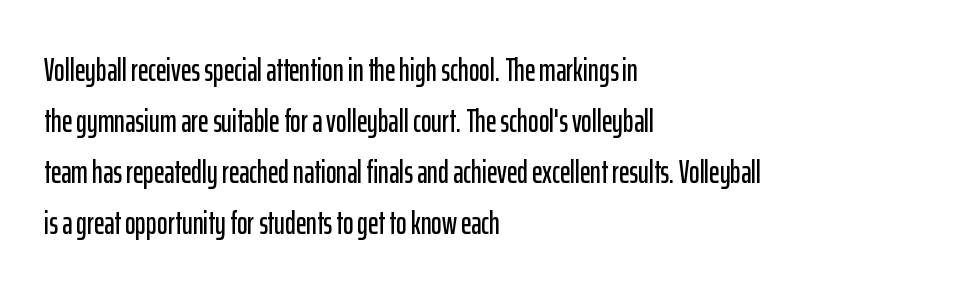
Each new line begins a customary step beneath the previous one. Spacing between characters is what you'd get straight out of the box. If you drew a line through each stem, it would be perfectly vertical. This rendering features lettering with no underline. What kind of face is this? One without serifs — a sans.
